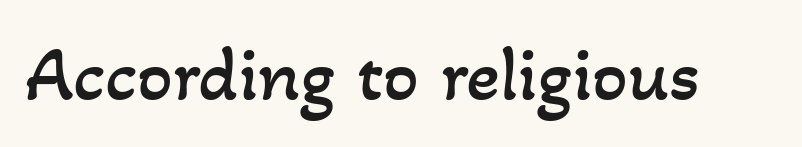
Do the characters align in a grid? No, the font is proportional. Plain, unruled lines of type. On a weight scale, this lands at 450 or below. Inter-character spacing is left at the font's built-in metrics.
